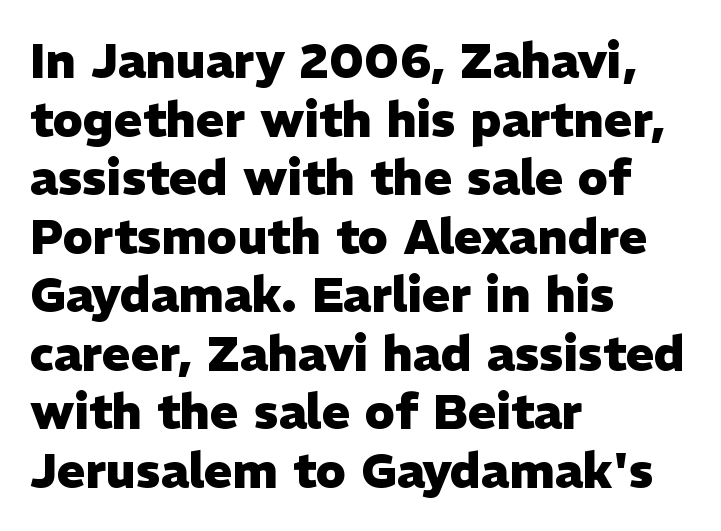
Q: Is the text bold? A: Yes.
Q: Is the text italic (slanted)? A: No, it is upright.
Q: Is the typeface a serif or a sans-serif typeface? A: Sans-serif.
Q: Is the text underlined? A: No.
Q: How is the paragraph aligned? A: Left-aligned.
Q: Is the spacing between letters normal or unusually wide? A: Normal.
Q: Width (condensed, normal, or wide)? A: Normal.
Q: Stroke contrast? A: Low.
Q: x-height? A: Medium.
Q: Monospaced? A: No.
